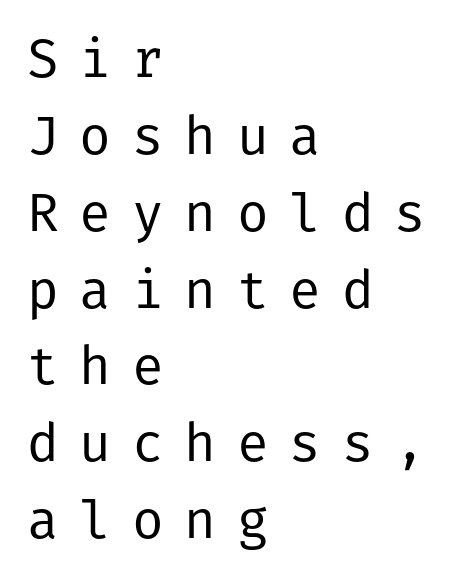
The image shows 53 px regular-weight sans-serif type, upright; set left-aligned, normal line spacing (1.45x), unusually wide letter spacing (+0.39 em), not underlined; low stroke contrast and a medium x-height.
